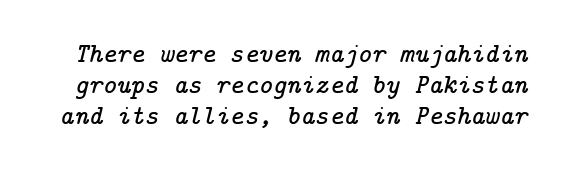
{"italic": "yes", "lean": "right", "slant_degrees": 14, "underline": "no", "line_spacing": "tight", "line_spacing_ratio": 1.15, "letter_spacing": "normal", "letter_spacing_em": 0.0, "glyph_px": 27}
